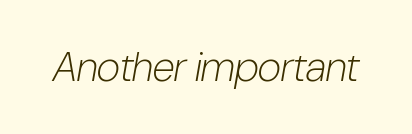
The image shows 41 px light, condensed type, italic (leaning right); set normal letter spacing, not underlined; low stroke contrast and a medium x-height.
